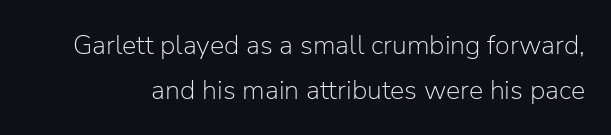
A typesetter would call this leading conventional body-copy spacing. The string is rendered with underlining switched off. Upright lettering throughout. Stroke thickness stays within the range of a standard reading face or lighter. The passage shown has conventional tracking throughout.
